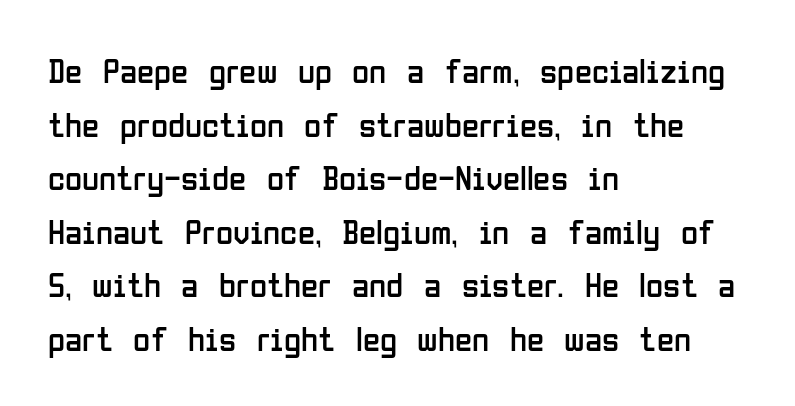
The image shows 35 px regular-weight, condensed sans-serif type, upright; set left-aligned, normal line spacing (1.53x), normal letter spacing, not underlined; low stroke contrast and a medium x-height.
